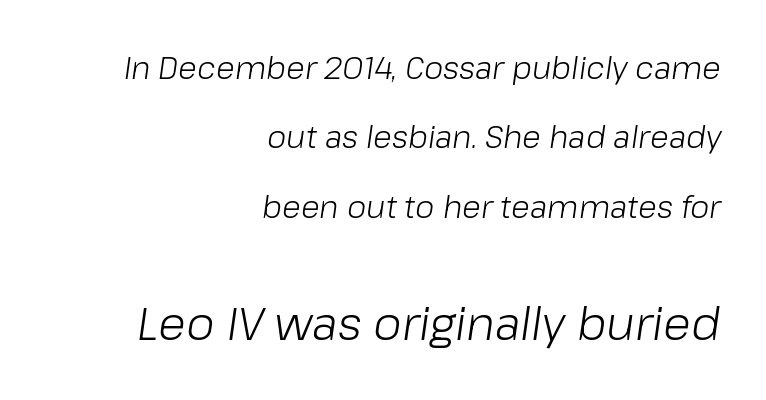
Letters have the restrained weight of plain body copy at most. Characters are canted at an angle relative to the baseline's perpendicular. The passage shown stacks its lines with a broad gap. Descenders are the only things crossing below the line. Do the characters align in a grid? No, the font is proportional.
